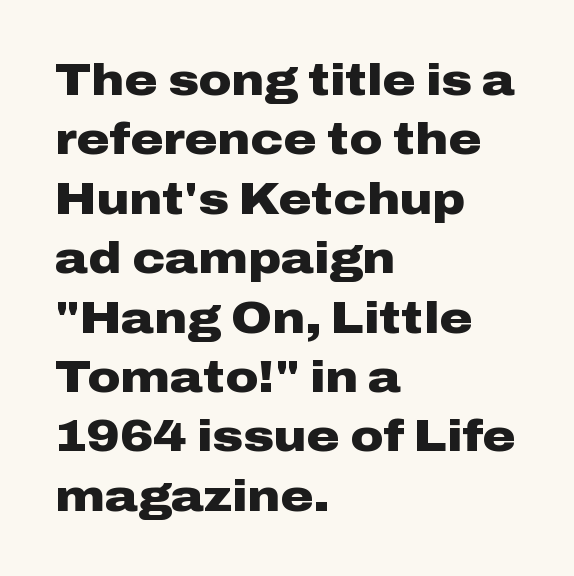
Q: Is the text bold? A: Yes.
Q: Is the text italic (slanted)? A: No, it is upright.
Q: Is the typeface a serif or a sans-serif typeface? A: Sans-serif.
Q: Is the text underlined? A: No.
Q: How is the paragraph aligned? A: Left-aligned.
Q: Is the spacing between letters normal or unusually wide? A: Normal.
Q: Is the spacing between lines tight, normal or loose? A: Normal.
Q: Width (condensed, normal, or wide)? A: Wide.
Q: Stroke contrast? A: Low.
Q: x-height? A: Medium.
Q: Monospaced? A: No.
